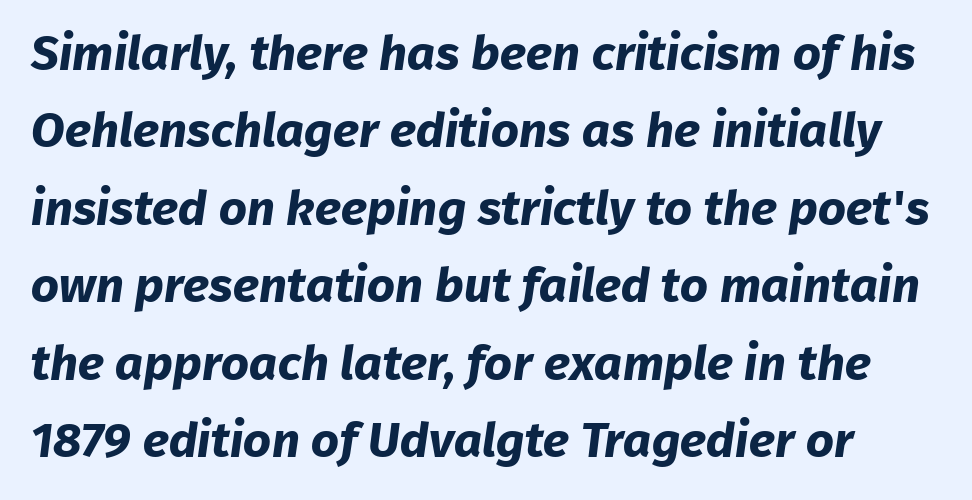
{"serif": "no", "bold": "yes", "weight": "bold", "width": "normal", "stroke_contrast": "low", "x_height": "medium", "monospaced": "no", "underline": "no", "line_spacing": "normal", "line_spacing_ratio": 1.58, "letter_spacing": "normal", "letter_spacing_em": 0.0, "glyph_px": 49}
